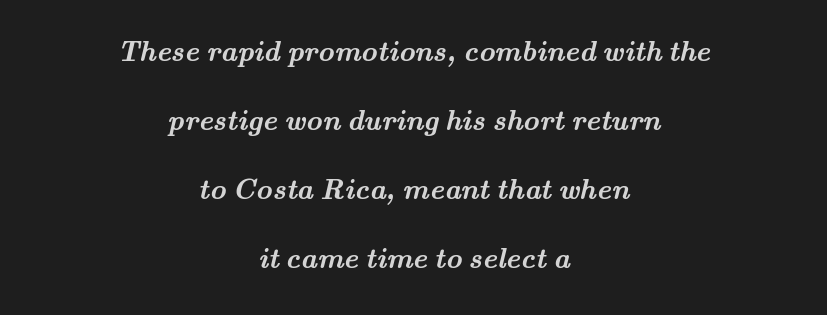
Q: Is the text bold? A: Yes.
Q: Is the typeface a serif or a sans-serif typeface? A: Serif.
Q: Is the text underlined? A: No.
Q: How is the paragraph aligned? A: Centered.
Q: Is the spacing between letters normal or unusually wide? A: Normal.
Q: Is the spacing between lines tight, normal or loose? A: Loose.
Q: Width (condensed, normal, or wide)? A: Wide.
Q: Stroke contrast? A: Medium.
Q: x-height? A: Small.
Q: Monospaced? A: No.
